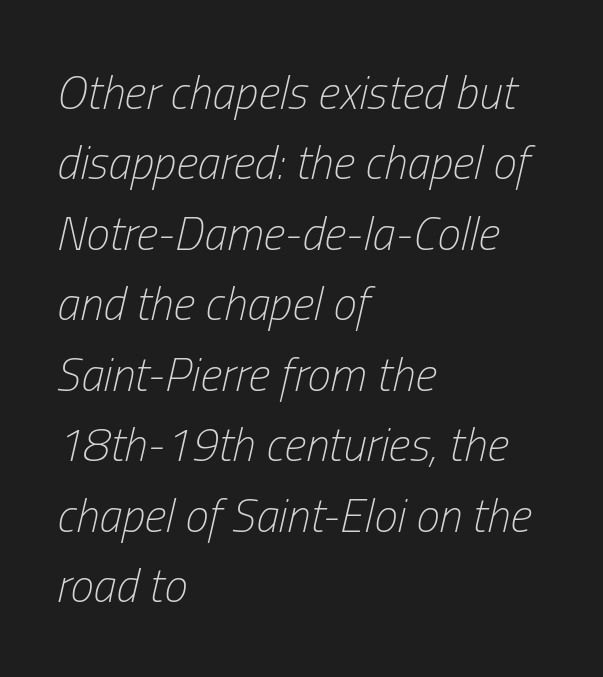
Glance below the letters and you will spot only blank space. Rows of type keep a routine distance in the vertical direction. A typesetter would call this proportional, since set widths differ per character. The whole block is typeset with a tilt.
